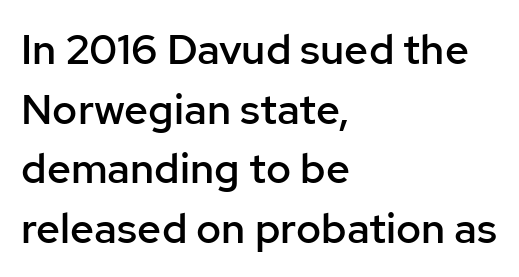
Q: Is the text bold? A: Semi-bold.
Q: Is the text italic (slanted)? A: No, it is upright.
Q: Is the typeface a serif or a sans-serif typeface? A: Sans-serif.
Q: Is the text underlined? A: No.
Q: How is the paragraph aligned? A: Left-aligned.
Q: Is the spacing between letters normal or unusually wide? A: Normal.
Q: Is the spacing between lines tight, normal or loose? A: Normal.
Q: Width (condensed, normal, or wide)? A: Normal.
Q: Stroke contrast? A: Low.
Q: x-height? A: Medium.
Q: Monospaced? A: No.
